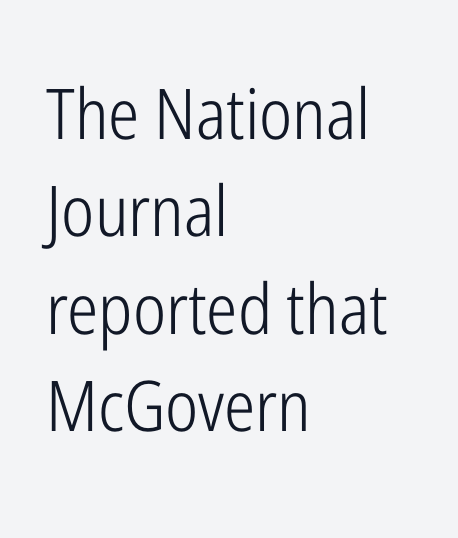
{"serif": "no", "italic": "no", "bold": "no", "weight": "light", "width": "condensed", "stroke_contrast": "low", "x_height": "medium", "monospaced": "no", "underline": "no", "align": "left", "line_spacing": "normal", "line_spacing_ratio": 1.39, "letter_spacing": "normal", "letter_spacing_em": 0.0, "glyph_px": 70}
